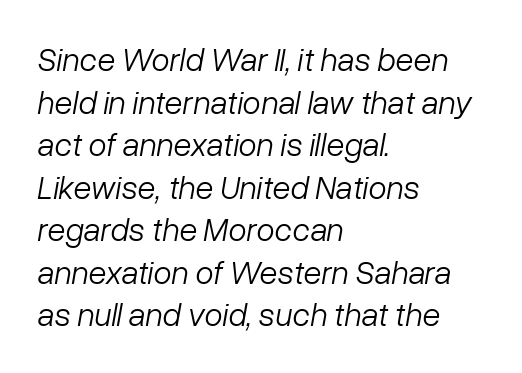
Do the characters align in a grid? No, the font is proportional. Designer's note — italics engaged. Leading: standard. A bare baseline throughout the passage.
